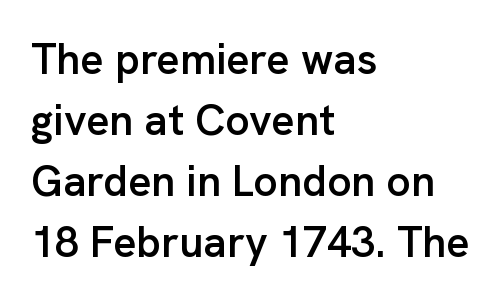
The image shows 43 px semibold sans-serif type, upright; set left-aligned, normal line spacing (1.42x), normal letter spacing, not underlined; low stroke contrast and a medium x-height.
